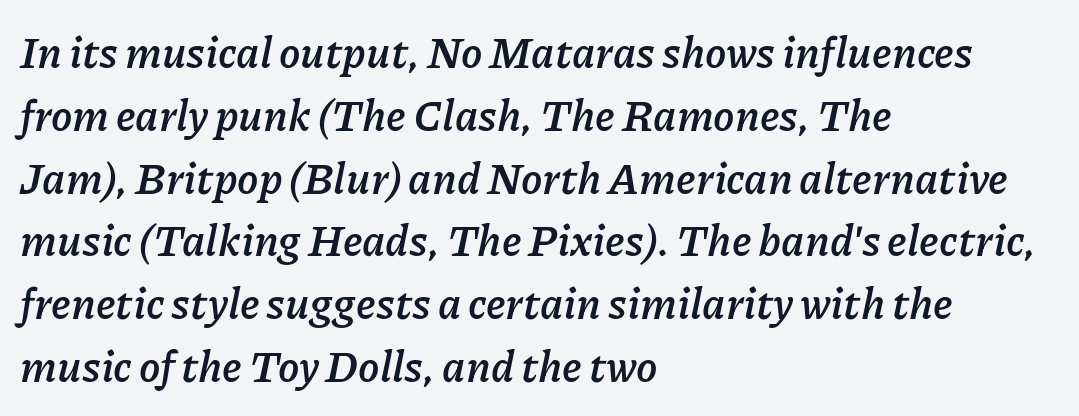
Q: Is the text bold? A: Yes.
Q: Is the text italic (slanted)? A: Yes, it leans right by about 11 degrees.
Q: Is the text underlined? A: No.
Q: How is the paragraph aligned? A: Left-aligned.
Q: Is the spacing between letters normal or unusually wide? A: Normal.
Q: Is the spacing between lines tight, normal or loose? A: Normal.
Q: Width (condensed, normal, or wide)? A: Normal.
Q: Stroke contrast? A: Low.
Q: x-height? A: Medium.
Q: Monospaced? A: No.
